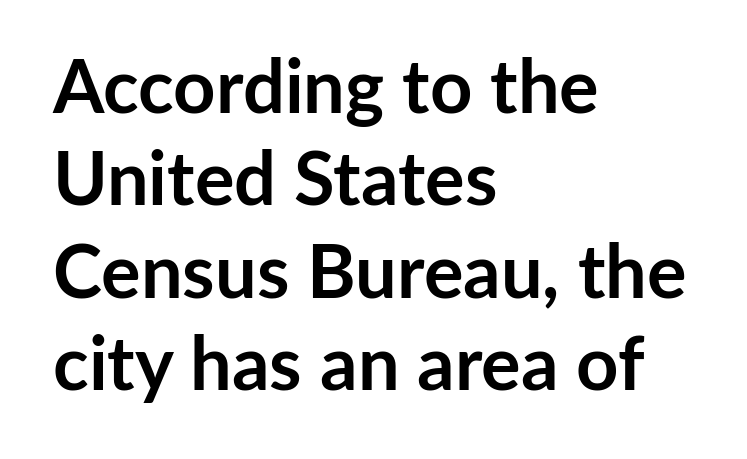
Q: Is the text bold? A: Yes.
Q: Is the text italic (slanted)? A: No, it is upright.
Q: Is the typeface a serif or a sans-serif typeface? A: Sans-serif.
Q: Is the text underlined? A: No.
Q: How is the paragraph aligned? A: Left-aligned.
Q: Is the spacing between letters normal or unusually wide? A: Normal.
Q: Is the spacing between lines tight, normal or loose? A: Normal.
Q: Width (condensed, normal, or wide)? A: Normal.
Q: Stroke contrast? A: Low.
Q: x-height? A: Medium.
Q: Monospaced? A: No.
